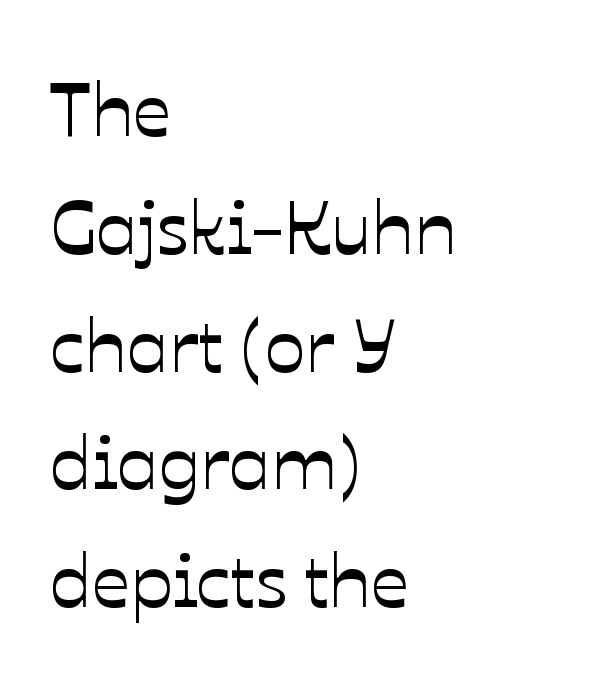
Q: Is the text italic (slanted)? A: No, it is upright.
Q: Is the text underlined? A: No.
Q: How is the paragraph aligned? A: Left-aligned.
Q: Is the spacing between letters normal or unusually wide? A: Normal.
Q: Is the spacing between lines tight, normal or loose? A: Normal.
Q: Width (condensed, normal, or wide)? A: Normal.
Q: Stroke contrast? A: Low.
Q: x-height? A: Medium.
Q: Monospaced? A: No.
